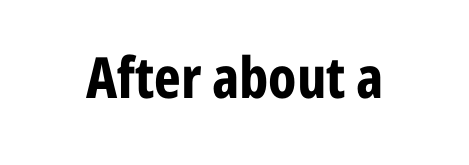
The image shows 57 px bold, condensed sans-serif type, upright; set normal letter spacing, not underlined; low stroke contrast and a medium x-height.
